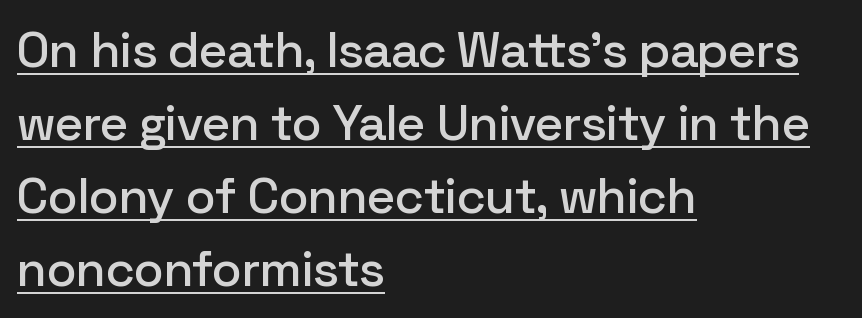
{"serif": "no", "italic": "no", "width": "normal", "stroke_contrast": "low", "x_height": "medium", "monospaced": "no", "underline": "yes", "align": "left", "line_spacing": "normal", "line_spacing_ratio": 1.46, "letter_spacing": "normal", "letter_spacing_em": 0.0, "glyph_px": 50}
